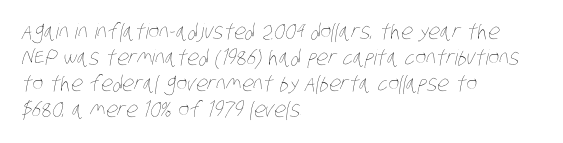
The image shows 21 px text type; set left-aligned, line spacing 1.24x, normal letter spacing, not underlined.
